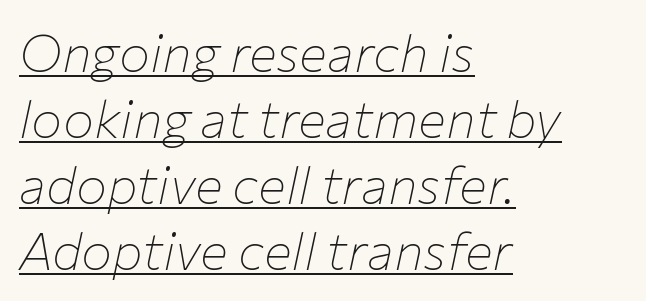
The image shows 52 px thin type, italic (leaning right); set left-aligned, normal line spacing (1.27x), normal letter spacing, underlined; low stroke contrast and a medium x-height.
